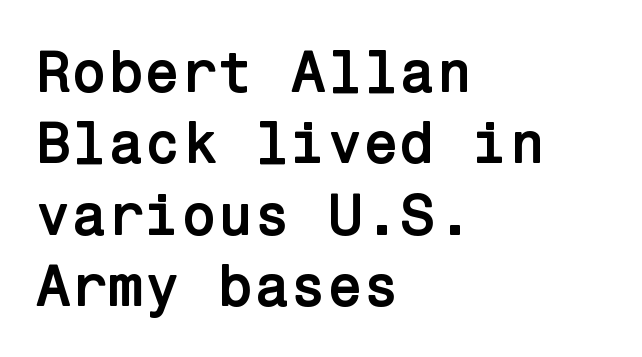
The image shows 59 px semibold sans-serif type, upright; set left-aligned, line spacing 1.21x, normal letter spacing, not underlined; low stroke contrast and a medium x-height.
